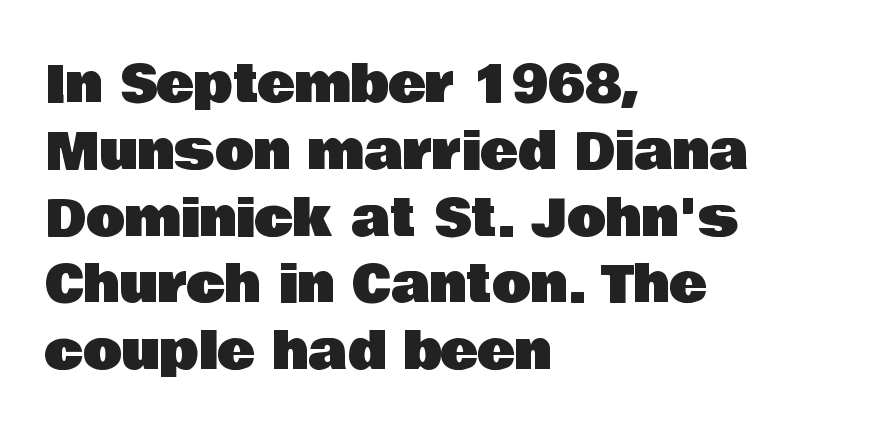
Type without underlining. Nobody touched the tracking dial on this one. Leading matches the norm, producing a regular column. Proportional: the letters do not fall into vertical columns.
